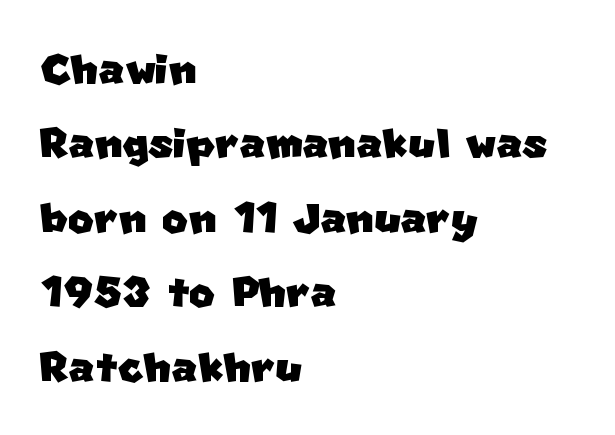
The image shows 56 px sans-serif type; set left-aligned, normal line spacing (1.33x), normal letter spacing, not underlined; low stroke contrast and a large x-height.
